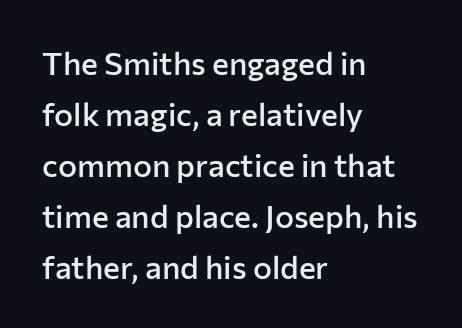
The type is set solid horizontally, with unmodified tracking. Layout note: lines flush left. I'd call this a sans setting — the letters go barefoot. These lines were composed using upright roman letters. Rows of type keep a routine distance in the vertical direction. Letters rest on an invisible, unmarked baseline.
